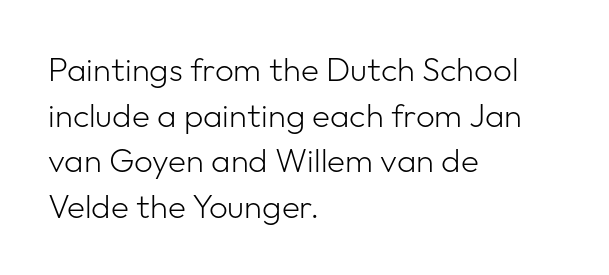
{"serif": "no", "italic": "no", "bold": "no", "weight": "light", "width": "normal", "stroke_contrast": "low", "x_height": "medium", "monospaced": "no", "underline": "no", "align": "left", "line_spacing": "normal", "line_spacing_ratio": 1.38, "letter_spacing": "normal", "letter_spacing_em": 0.0, "glyph_px": 33}
